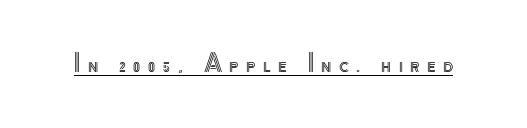
The image shows 23 px text type, upright; set unusually wide letter spacing (+0.32 em), underlined.
